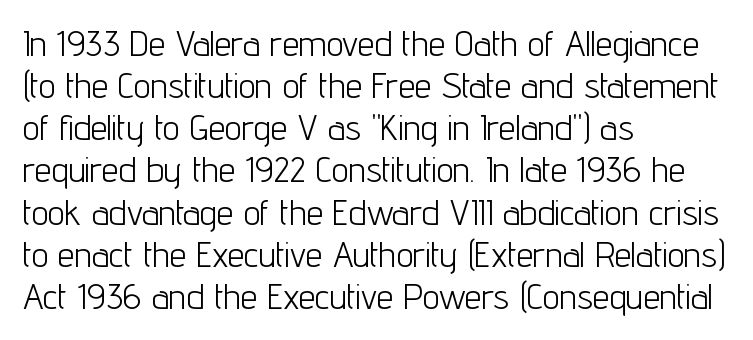
Decoration check: the copy has no underline. Heaviness? Minimal to ordinary, like unemphasized prose. Horizontal alignment here is leftward, the default for most running prose. Notice how the stems are strictly vertical — no italics here. The face used here is a sans, in the tradition of grotesques and geometrics.
